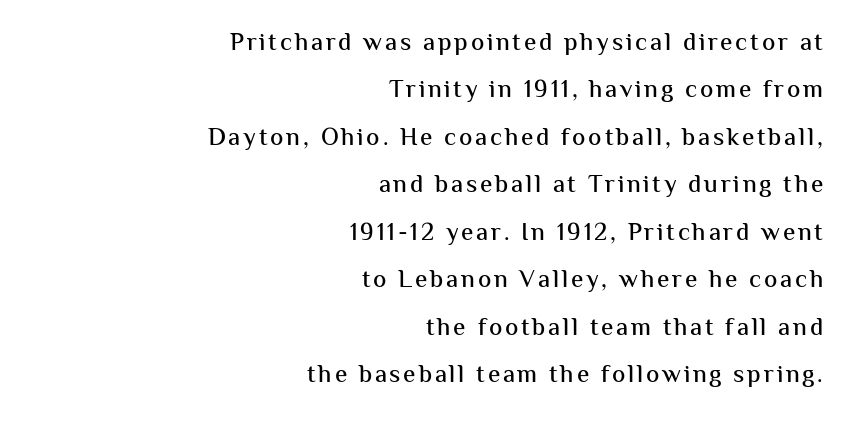
Q: Is the text italic (slanted)? A: No, it is upright.
Q: Is the text underlined? A: No.
Q: How is the paragraph aligned? A: Right-aligned.
Q: Is the spacing between lines tight, normal or loose? A: Loose.
